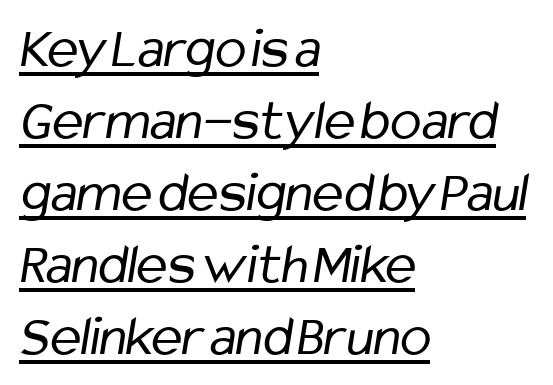
Tracking here is standard; glyphs follow each other at the usual distance. The lines in this sample share a left origin and differ only in where they stop. The designer went with a sans here, leaving each stem footless. The cut favours lightness, reaching ordinary text weight at its darkest.
